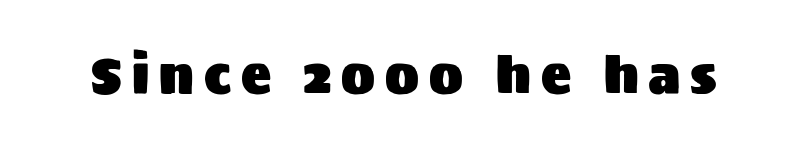
The image shows 50 px sans-serif type, upright; set unusually wide letter spacing (+0.2 em), not underlined; medium stroke contrast and a large x-height.
